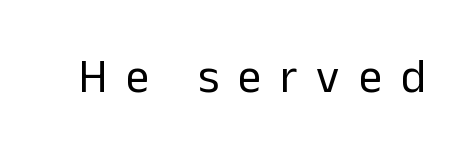
The letters advance in unequal steps, a hallmark of proportional type. Italic: no, the glyphs are upright roman. The space directly below the letters is spotless. Counters stay open thanks to moderate or lighter strokes. Between one letter and the next there's a generous, obvious gap. Letterform terminals end flat and unadorned throughout the passage.
